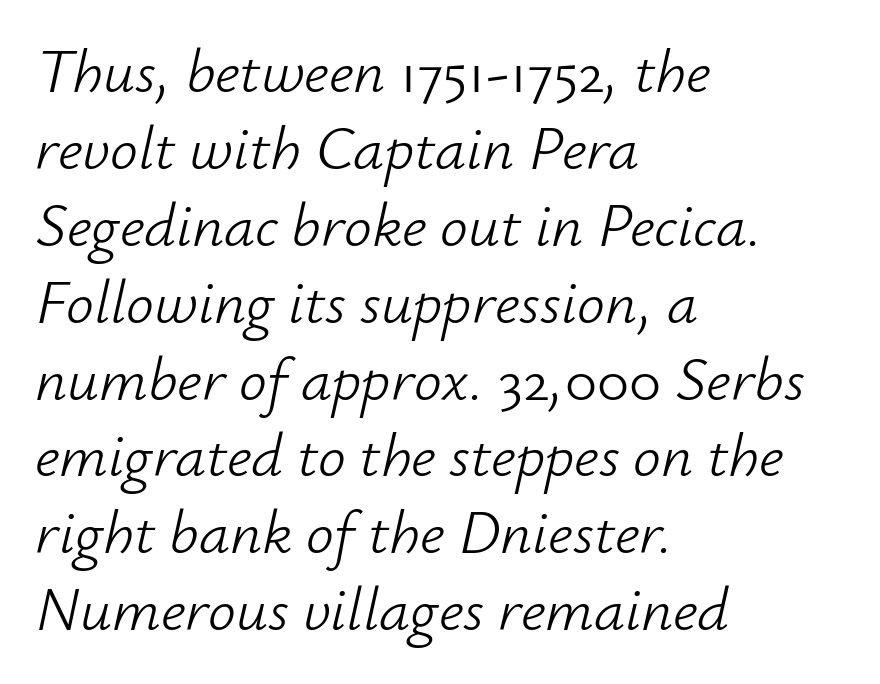
{"italic": "yes", "lean": "right", "slant_degrees": 12, "bold": "no", "weight": "light", "width": "normal", "stroke_contrast": "low", "x_height": "small", "monospaced": "no", "underline": "no", "align": "left", "line_spacing_ratio": 1.24, "letter_spacing": "normal", "letter_spacing_em": 0.0, "glyph_px": 62}
